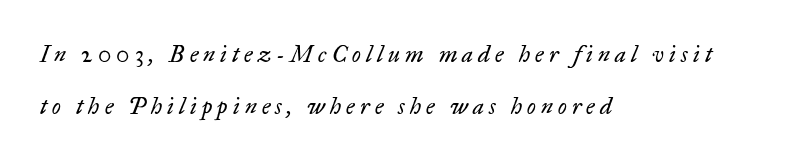
In terms of posture, this sample is oblique. The weight tops out at a normal text grade. The space between consecutive lines is lavish. Characters follow at a spacing far wider than the type designer built in. The lines in this sample share a left origin and differ only in where they stop.
